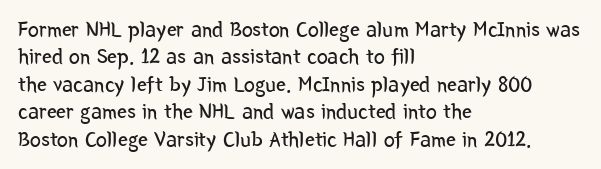
Counters stay open thanks to moderate or lighter strokes. All the whitespace from short lines collects on the right. Normally led — the rows are evenly, conventionally spaced. The glyphs are unaccompanied by any horizontal stroke below them.
